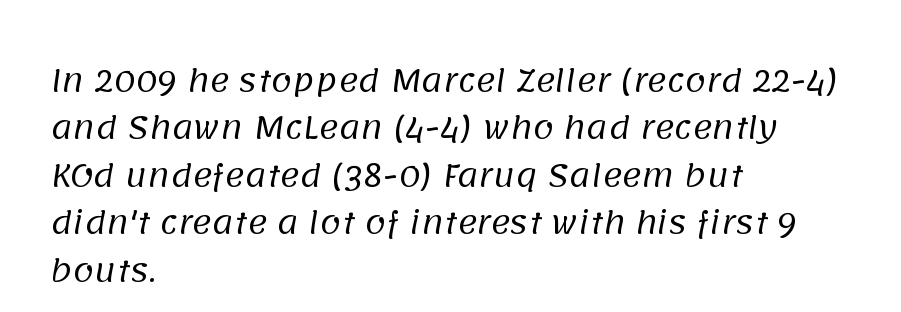
The image shows 30 px regular-weight sans-serif type; set left-aligned, normal line spacing (1.58x), normal letter spacing, not underlined; low stroke contrast and a large x-height.
